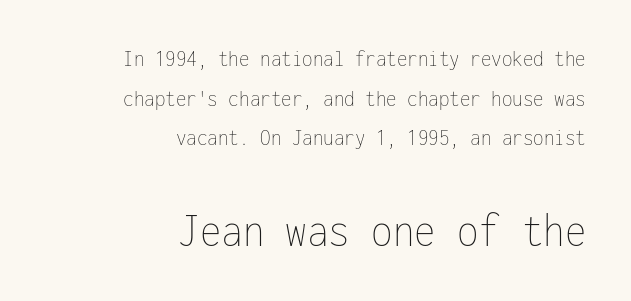
Q: Is the text bold? A: No.
Q: Is the text italic (slanted)? A: No, it is upright.
Q: Is the text underlined? A: No.
Q: How is the paragraph aligned? A: Right-aligned.
Q: Is the spacing between letters normal or unusually wide? A: Normal.
Q: Is the spacing between lines tight, normal or loose? A: Normal.
Q: Which block of text is set in a larger size, the first (top) or the second (bottom)? A: The second (bottom) one.
Q: Width (condensed, normal, or wide)? A: Condensed.
Q: Stroke contrast? A: Low.
Q: x-height? A: Medium.
Q: Monospaced? A: Yes.
